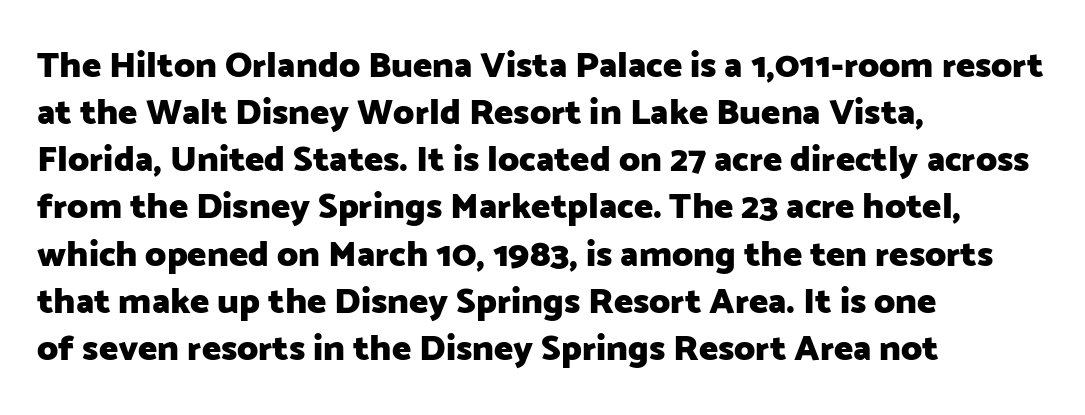
{"serif": "no", "italic": "no", "bold": "yes", "weight": "heavy", "width": "normal", "stroke_contrast": "low", "x_height": "medium", "monospaced": "no", "underline": "no", "align": "left", "line_spacing": "normal", "line_spacing_ratio": 1.31, "letter_spacing": "normal", "letter_spacing_em": 0.0, "glyph_px": 36}
